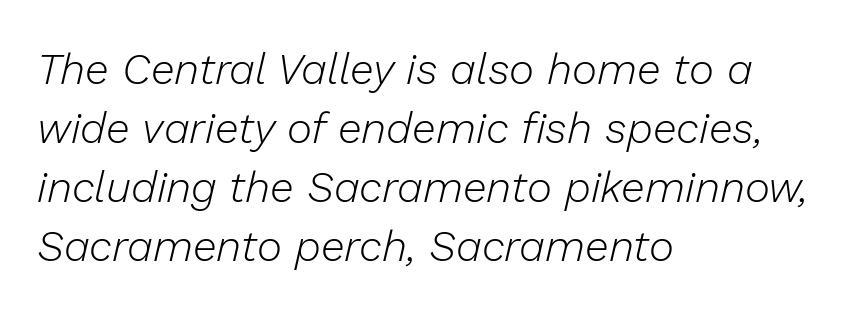
The image shows 43 px light type, italic (leaning right); set left-aligned, normal line spacing (1.37x), normal letter spacing, not underlined; low stroke contrast and a medium x-height.
